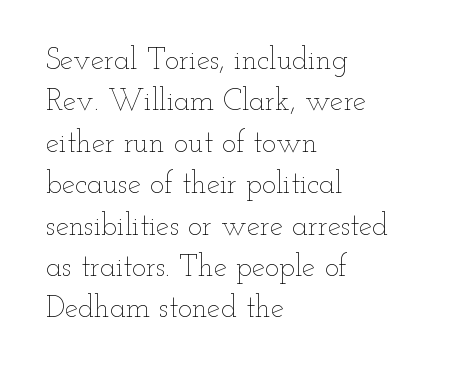
Q: Is the text bold? A: No.
Q: Is the text italic (slanted)? A: No, it is upright.
Q: Is the text underlined? A: No.
Q: How is the paragraph aligned? A: Left-aligned.
Q: Is the spacing between letters normal or unusually wide? A: Normal.
Q: Is the spacing between lines tight, normal or loose? A: Normal.
Q: Width (condensed, normal, or wide)? A: Wide.
Q: Stroke contrast? A: Low.
Q: x-height? A: Small.
Q: Monospaced? A: No.
